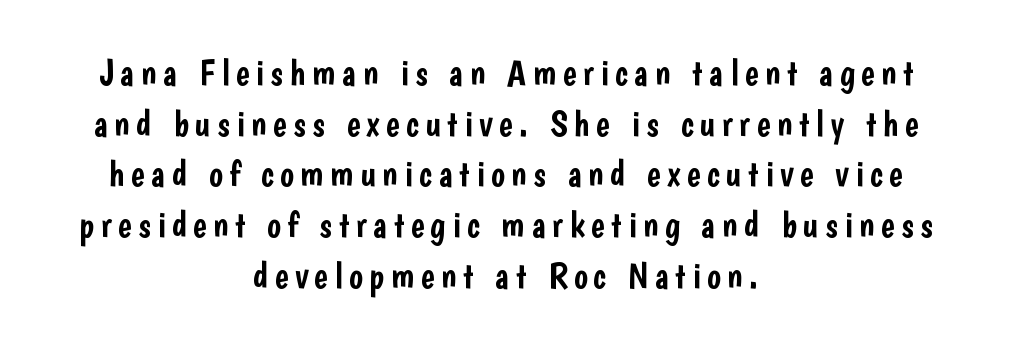
Italic? Not at all — the glyphs are vertical. Rule under the text: the space is simply empty. Are there feet on the stems? There aren't — it's a sans. Neither beginnings nor endings align; midpoints do. This sample has the flowing, uneven cadence of proportional lettering.
